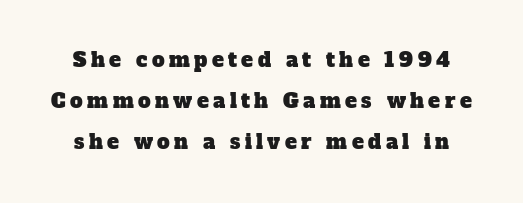
Q: Is the text underlined? A: No.
Q: Is the spacing between letters normal or unusually wide? A: Unusually wide.
Q: Is the spacing between lines tight, normal or loose? A: Loose.
